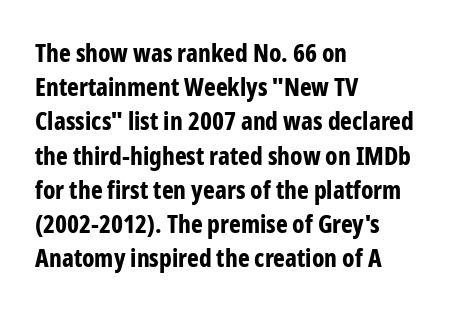
{"italic": "no", "bold": "yes", "underline": "no", "align": "left", "line_spacing": "normal", "line_spacing_ratio": 1.37, "letter_spacing": "normal", "letter_spacing_em": 0.0, "glyph_px": 25}
